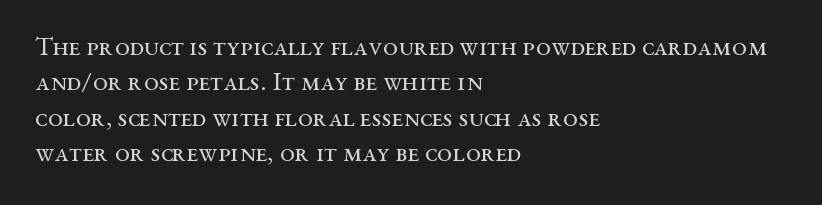
Line beginnings align vertically; line endings do not. The typography opts for an upright posture over an oblique one. Baseline-to-baseline distance is the conventional proportion of letter height. The characters are drawn with everyday or finer stroke widths. Here the glyphs are tracked normally, forming tight word shapes.
